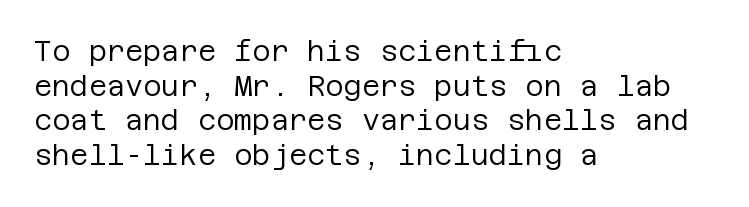
Q: Is the text bold? A: No.
Q: Is the text italic (slanted)? A: No, it is upright.
Q: Is the typeface a serif or a sans-serif typeface? A: Sans-serif.
Q: Is the text underlined? A: No.
Q: How is the paragraph aligned? A: Left-aligned.
Q: Is the spacing between letters normal or unusually wide? A: Normal.
Q: Width (condensed, normal, or wide)? A: Normal.
Q: Stroke contrast? A: Low.
Q: x-height? A: Large.
